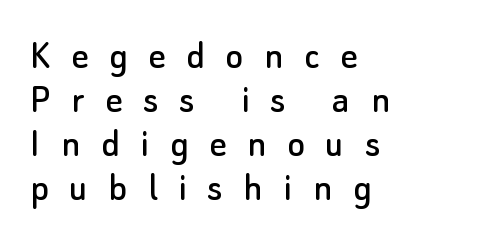
Q: Is the text italic (slanted)? A: No, it is upright.
Q: Is the typeface a serif or a sans-serif typeface? A: Sans-serif.
Q: Is the text underlined? A: No.
Q: How is the paragraph aligned? A: Left-aligned.
Q: Is the spacing between letters normal or unusually wide? A: Unusually wide.
Q: Is the spacing between lines tight, normal or loose? A: Tight.
Q: Width (condensed, normal, or wide)? A: Normal.
Q: Stroke contrast? A: Low.
Q: x-height? A: Small.
Q: Monospaced? A: No.
